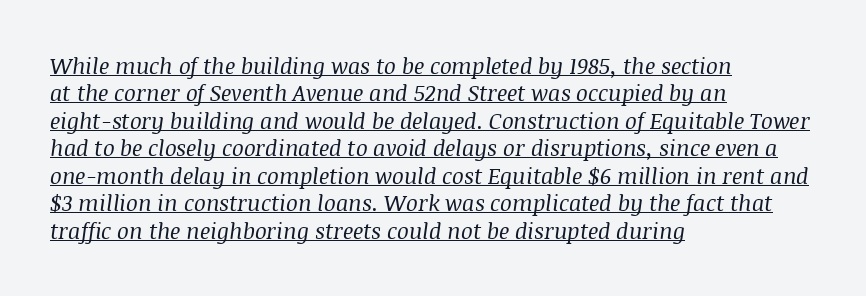
{"italic": "yes", "lean": "right", "slant_degrees": 8, "bold": "no", "underline": "yes", "align": "left", "line_spacing": "normal", "line_spacing_ratio": 1.25, "letter_spacing": "normal", "letter_spacing_em": 0.0, "glyph_px": 22}
